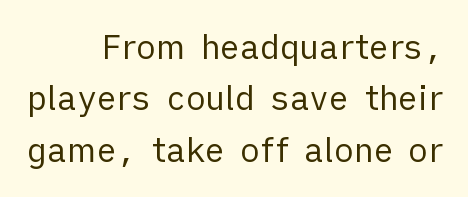
{"serif": "no", "italic": "no", "bold": "no", "weight": "regular", "width": "normal", "stroke_contrast": "low", "x_height": "medium", "monospaced": "no", "underline": "no", "align": "right", "line_spacing": "normal", "line_spacing_ratio": 1.56, "letter_spacing": "normal", "letter_spacing_em": 0.0, "glyph_px": 33}
